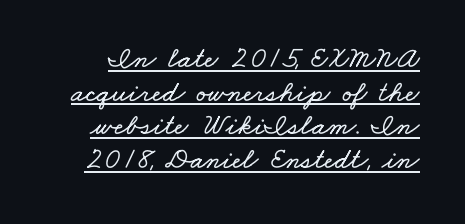
The image shows 30 px wide type; set tight line spacing (1.12x), normal letter spacing, underlined; low stroke contrast and a small x-height.
